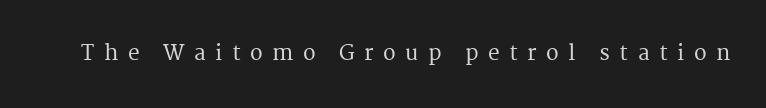
Compared with typical body copy, the letter spacing here is much looser. Beneath every word, the page is bare. Unlike italic type, these characters show no tilt at all.
